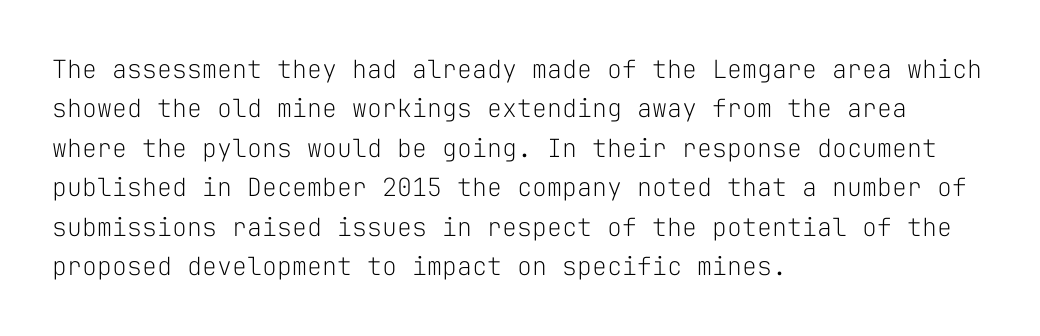
The image shows 25 px text type, upright; set left-aligned, normal line spacing (1.58x), normal letter spacing, not underlined.
